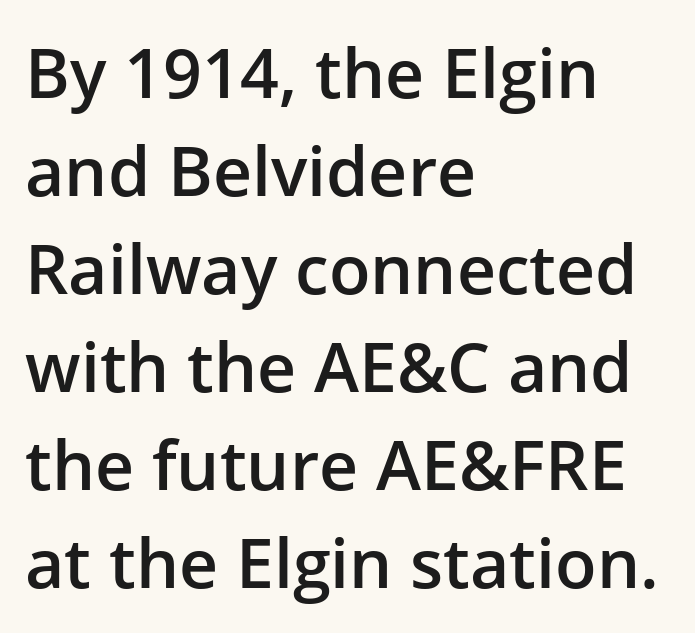
The image shows 68 px semibold sans-serif type, upright; set left-aligned, normal line spacing (1.44x), normal letter spacing, not underlined; low stroke contrast and a medium x-height.
